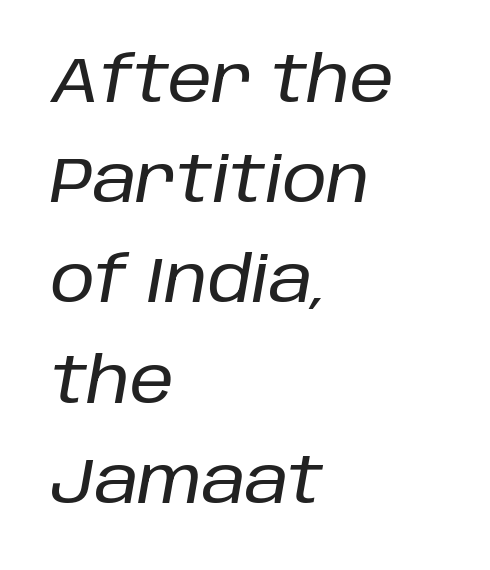
Standard letterfit; no display-style spreading of the glyphs. In terms of leading, this rendering sits right in the middle. The string is rendered with underlining switched off. You could not count columns in this text — the font is proportionally spaced. The passage is arranged the way most books set body copy — flush left. Is the type slanted? Yes — the strokes lean at a clear angle.
